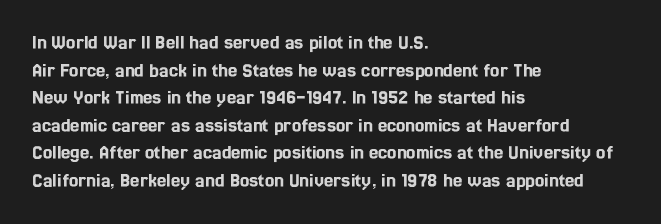
Q: Is the text italic (slanted)? A: No, it is upright.
Q: Is the text underlined? A: No.
Q: How is the paragraph aligned? A: Left-aligned.
Q: Is the spacing between letters normal or unusually wide? A: Normal.
Q: Is the spacing between lines tight, normal or loose? A: Normal.
